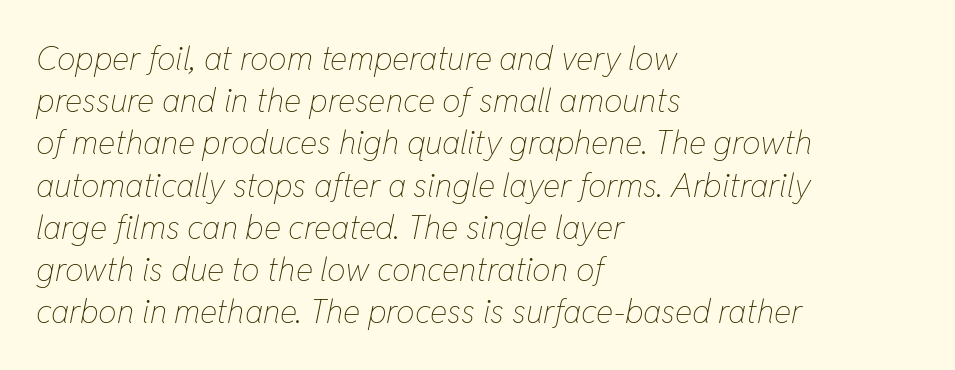
Regarding leading, the lines here are spaced in the standard way. The whole block is typeset with a tilt. The glyphs are unaccompanied by any horizontal stroke below them. Words appear dense and cohesive because spacing is normal. The face looks like a standard text weight, possibly lighter.
